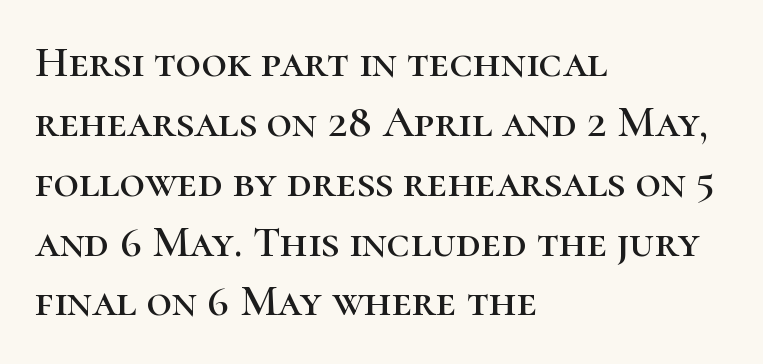
The image shows 44 px serif type, upright; set left-aligned, normal line spacing (1.36x), normal letter spacing, not underlined; high stroke contrast and a medium x-height.
